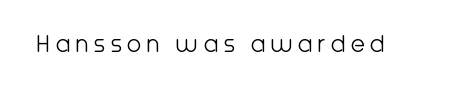
{"italic": "no", "bold": "no", "underline": "no", "glyph_px": 27}
